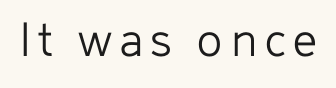
A typesetter would call this proportional, since set widths differ per character. Descender tails drop into unmarked territory. Weight: in the light-to-regular range. This sample uses an upright cut, with every glyph sitting square on the baseline.
